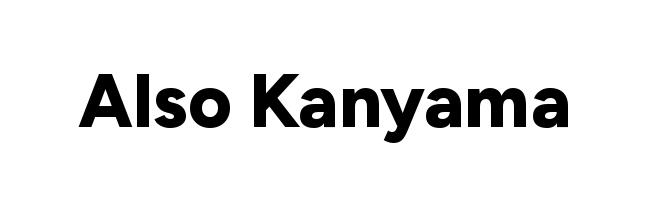
{"serif": "no", "italic": "no", "bold": "yes", "weight": "bold", "width": "normal", "stroke_contrast": "low", "x_height": "medium", "monospaced": "no", "underline": "no", "letter_spacing": "normal", "letter_spacing_em": 0.0, "glyph_px": 75}
